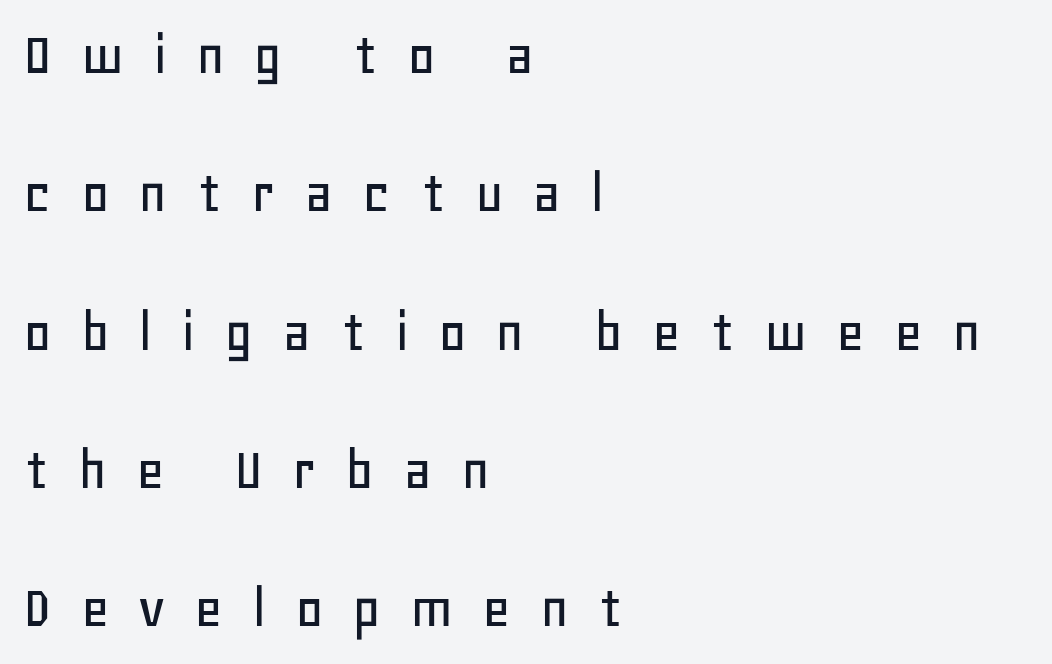
{"serif": "no", "italic": "no", "width": "normal", "stroke_contrast": "low", "x_height": "large", "monospaced": "no", "underline": "no", "align": "left", "line_spacing": "loose", "line_spacing_ratio": 2.23, "letter_spacing": "wide", "letter_spacing_em": 0.46, "glyph_px": 62}
